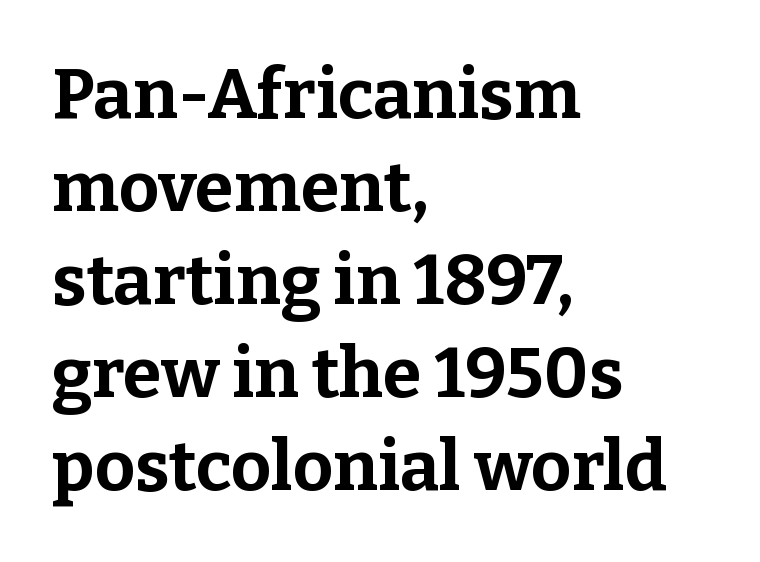
Visually the block forms a straight wall on the left and a jagged coastline on the right. Is the letter spacing exaggerated? No — it looks like the ordinary default. Stroke terminals: seriffed. Check under the words: just untouched page.
